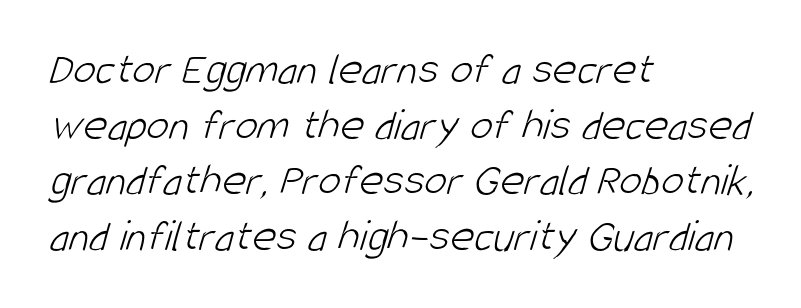
The image shows 46 px light, condensed sans-serif type; set left-aligned, line spacing 1.21x, normal letter spacing, not underlined; low stroke contrast and a large x-height.
